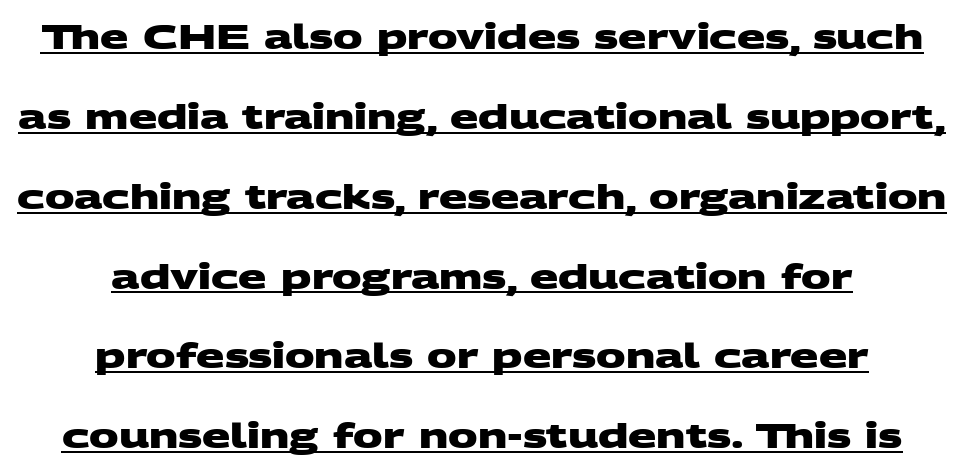
Q: Is the text bold? A: Yes.
Q: Is the typeface a serif or a sans-serif typeface? A: Sans-serif.
Q: Is the text underlined? A: Yes.
Q: How is the paragraph aligned? A: Centered.
Q: Is the spacing between letters normal or unusually wide? A: Normal.
Q: Is the spacing between lines tight, normal or loose? A: Loose.
Q: Width (condensed, normal, or wide)? A: Wide.
Q: Stroke contrast? A: Medium.
Q: x-height? A: Large.
Q: Monospaced? A: No.
